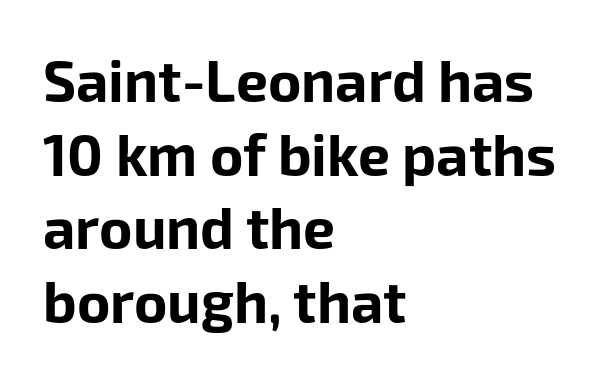
{"serif": "no", "italic": "no", "bold": "yes", "weight": "bold", "width": "normal", "stroke_contrast": "low", "x_height": "medium", "monospaced": "no", "underline": "no", "align": "left", "line_spacing": "normal", "line_spacing_ratio": 1.29, "letter_spacing": "normal", "letter_spacing_em": 0.0, "glyph_px": 57}
